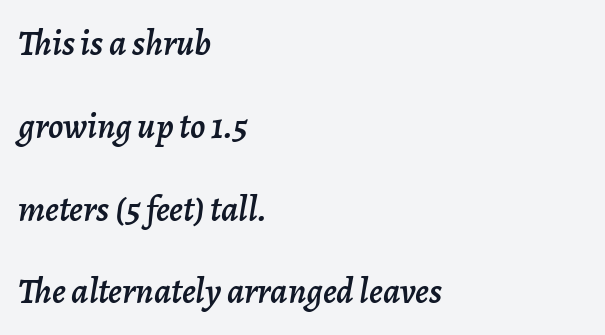
The image shows 36 px text type, italic (leaning right); set left-aligned, loose line spacing (2.3x), normal letter spacing, not underlined; low stroke contrast and a medium x-height.
